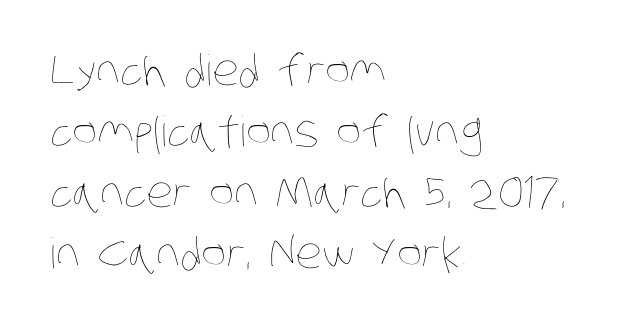
The image shows 42 px thin, condensed type; set left-aligned, normal line spacing (1.45x), normal letter spacing, not underlined; low stroke contrast and a large x-height.
